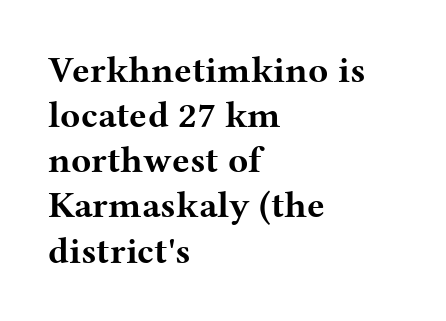
All the whitespace from short lines collects on the right. A typesetter would call this proportional, since set widths differ per character. Type without underlining. The lettering holds an erect, upright posture throughout.
